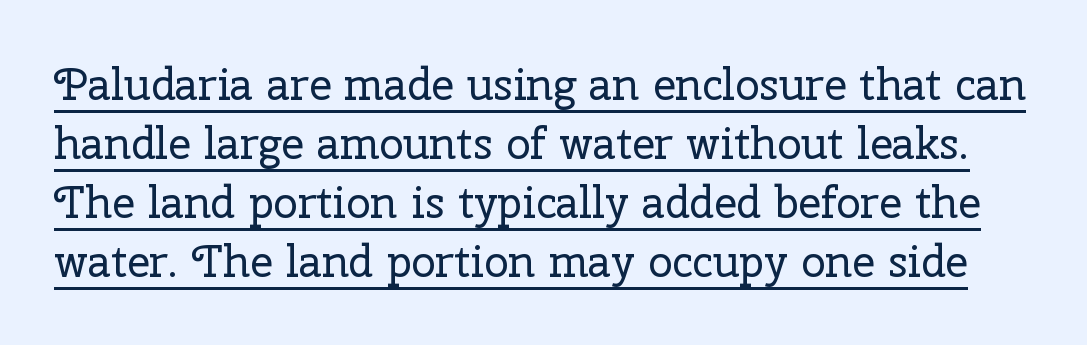
Baseline-to-baseline distance is the conventional proportion of letter height. No extra tracking has been applied to these lines. The glyphs in this specimen are seriffed. Ordinary non-slanted type is in use.
